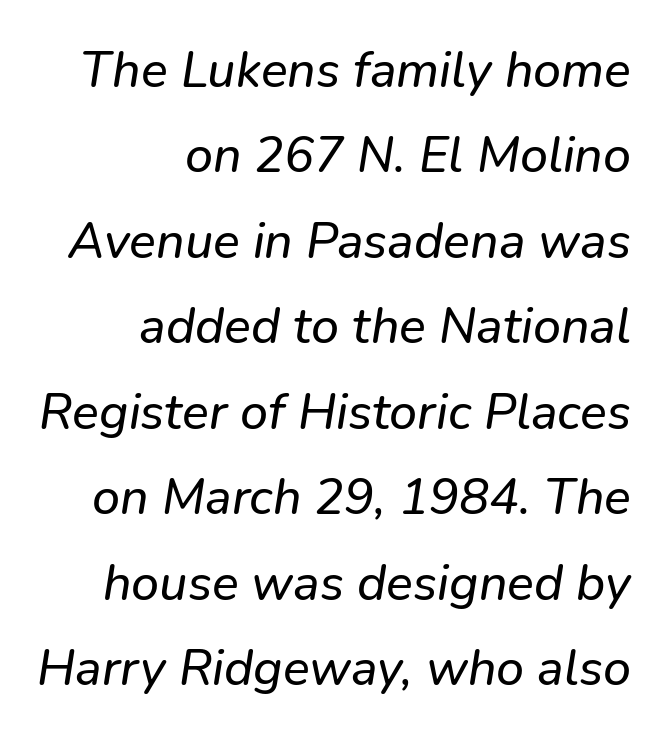
Varying glyph widths throughout — classic text-font behaviour. There's an unmistakable incline to the writing here. Line ends are locked; line starts wander. Default kerning and tracking; the words read as compact shapes. This rendering features lettering with no underline.
